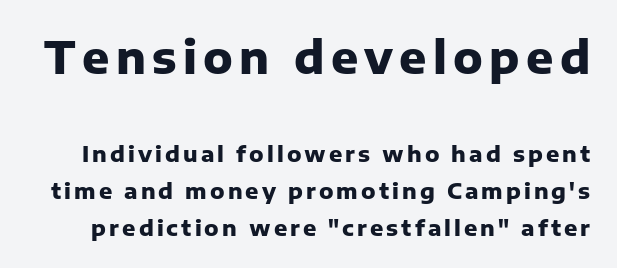
Q: Is the text bold? A: Yes.
Q: Is the text italic (slanted)? A: No, it is upright.
Q: Is the typeface a serif or a sans-serif typeface? A: Sans-serif.
Q: Is the text underlined? A: No.
Q: Is the spacing between lines tight, normal or loose? A: Normal.
Q: Which block of text is set in a larger size, the first (top) or the second (bottom)? A: The first (top) one.
Q: Width (condensed, normal, or wide)? A: Normal.
Q: Stroke contrast? A: Low.
Q: x-height? A: Medium.
Q: Monospaced? A: No.
